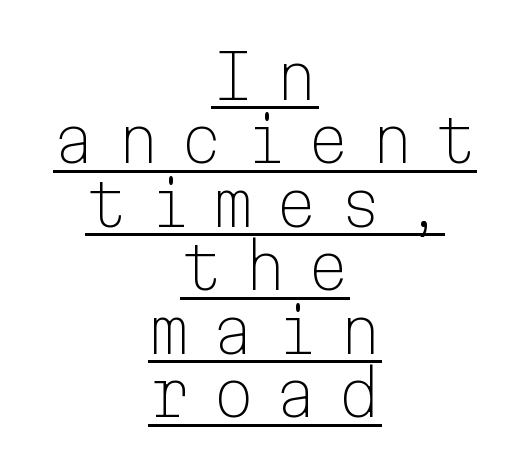
Q: Is the text bold? A: No.
Q: Is the text italic (slanted)? A: No, it is upright.
Q: Is the typeface a serif or a sans-serif typeface? A: Sans-serif.
Q: Is the text underlined? A: Yes.
Q: How is the paragraph aligned? A: Centered.
Q: Is the spacing between letters normal or unusually wide? A: Unusually wide.
Q: Is the spacing between lines tight, normal or loose? A: Tight.
Q: Width (condensed, normal, or wide)? A: Normal.
Q: Stroke contrast? A: Low.
Q: x-height? A: Medium.
Q: Monospaced? A: Yes.
